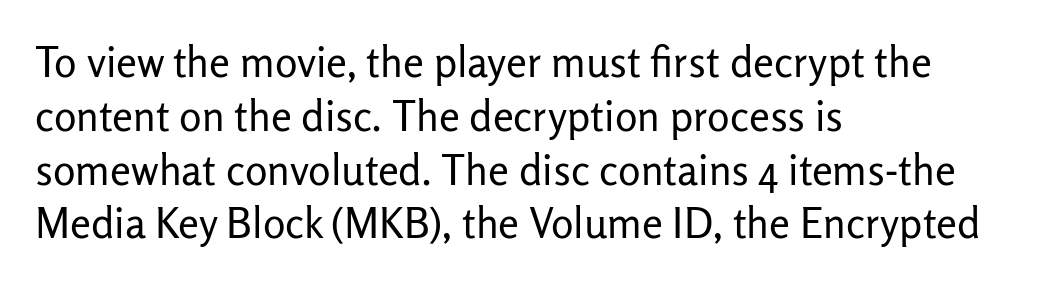
The image shows 42 px regular-weight sans-serif type, upright; set left-aligned, normal line spacing (1.28x), normal letter spacing, not underlined; low stroke contrast and a medium x-height.
